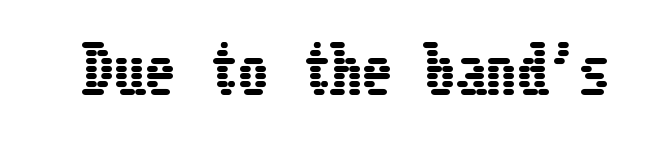
The image shows 62 px condensed type, upright; set normal letter spacing, not underlined; low stroke contrast and a medium x-height.
